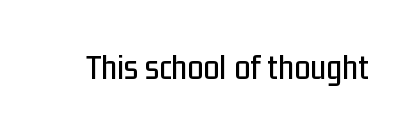
The image shows 36 px condensed sans-serif type, upright; set normal letter spacing, not underlined; low stroke contrast and a medium x-height.
